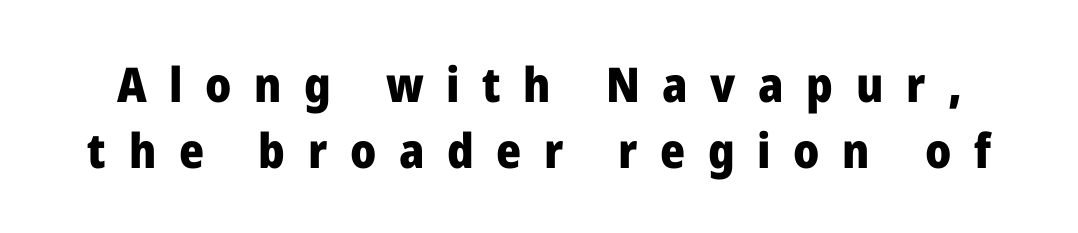
The characters display no serif detailing; their extremities are plain. Observe the wide spacing: letters keep a clear distance from each other. Each glyph is drawn with heavy, bold strokes. Check under the words: just untouched page.
